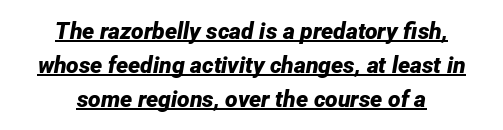
Q: Is the text bold? A: Yes.
Q: Is the text italic (slanted)? A: Yes, it leans right by about 12 degrees.
Q: Is the text underlined? A: Yes.
Q: How is the paragraph aligned? A: Centered.
Q: Is the spacing between letters normal or unusually wide? A: Normal.
Q: Is the spacing between lines tight, normal or loose? A: Normal.
